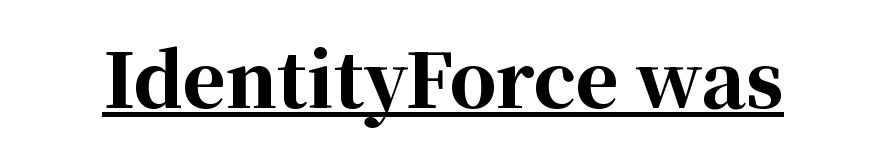
Q: Is the text bold? A: Yes.
Q: Is the text italic (slanted)? A: No, it is upright.
Q: Is the typeface a serif or a sans-serif typeface? A: Serif.
Q: Is the text underlined? A: Yes.
Q: Is the spacing between letters normal or unusually wide? A: Normal.
Q: Width (condensed, normal, or wide)? A: Normal.
Q: Stroke contrast? A: High.
Q: x-height? A: Medium.
Q: Monospaced? A: No.
